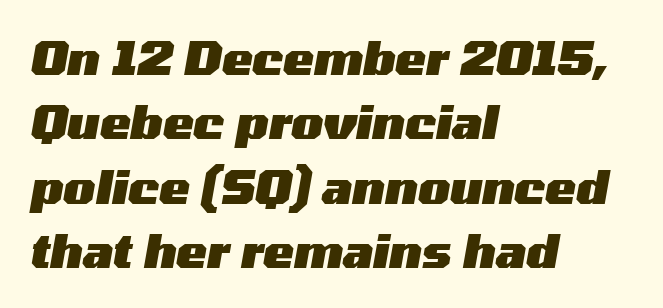
These lines sit exactly where default settings would place them. A typesetter would mark this as italic. The zone under the glyphs is completely vacant. The rendering uses natural spacing where letterforms have individual widths. One-word summary of the alignment: left.
